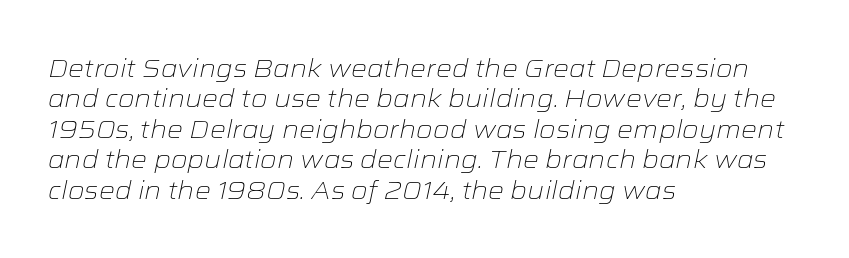
{"italic": "yes", "lean": "right", "slant_degrees": 12, "bold": "no", "underline": "no", "align": "left", "line_spacing_ratio": 1.22, "letter_spacing": "normal", "letter_spacing_em": 0.0, "glyph_px": 25}
